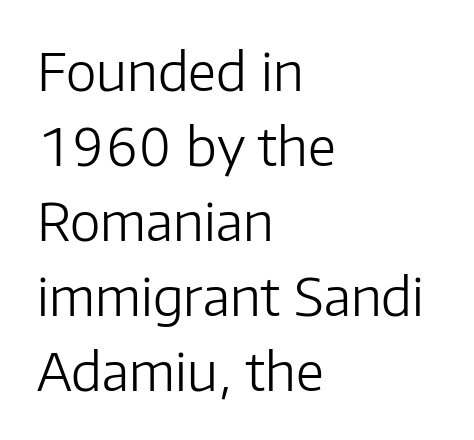
Look at the tracking — it's just the regular setting, nothing added. Italic: no, the glyphs are upright roman. A student would call this left alignment; a typographer would say flush left, rag right. Lines of text with bare space underneath. Is there much room between lines? A standard amount, neither cramped nor airy.
